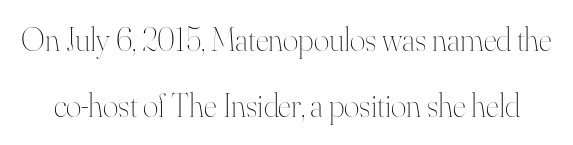
The image shows 33 px thin type, upright; set loose line spacing (2.01x), normal letter spacing, not underlined; high stroke contrast and a small x-height.
